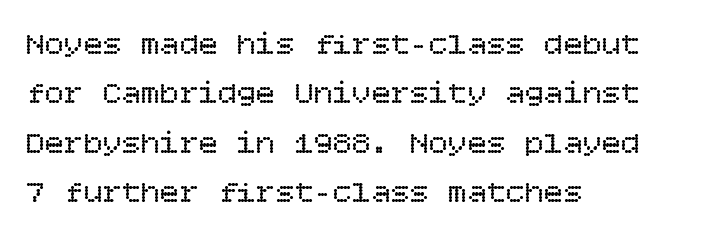
The horizontal fit of the characters is conventional and even. Unbolded letterforms with no extra heft. The rendering anchors every line to the left-hand side. Only glyphs here, with clear space below each row. The letters stand upright; this is a roman face. A typesetter would call this leading conventional body-copy spacing.
